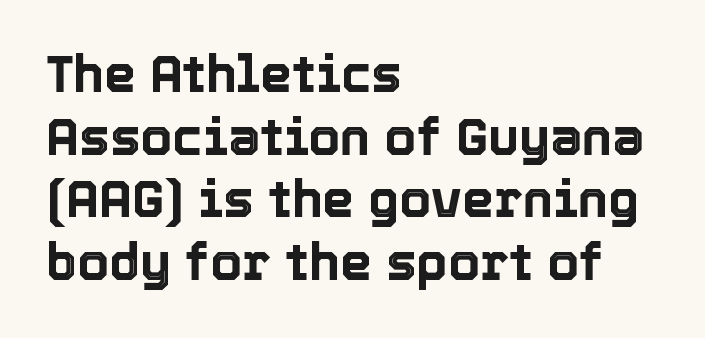
The image shows 51 px text type, upright; set left-aligned, line spacing 1.23x, normal letter spacing, not underlined; a medium x-height.
